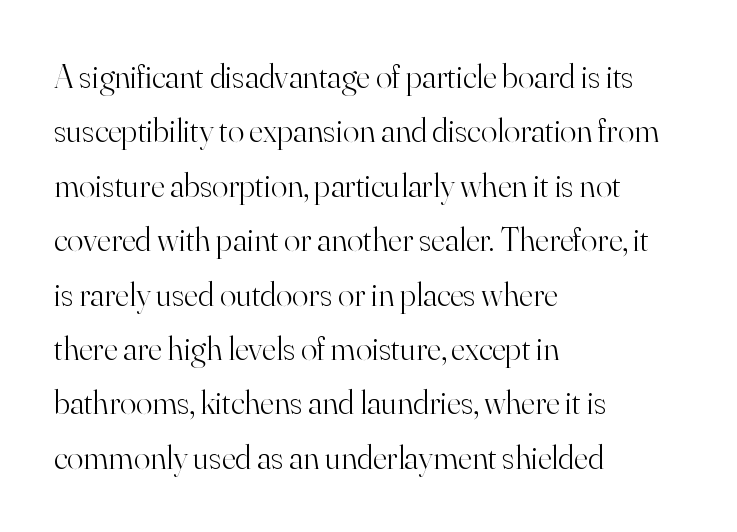
Successive baselines arrive at the customary interval. These lines keep a tight, regular rhythm from letter to letter. Where is the straight margin? On the left. Rendered with straight, roman letterforms. Look at the bottom of the vertical strokes: they flare into serifs here.
